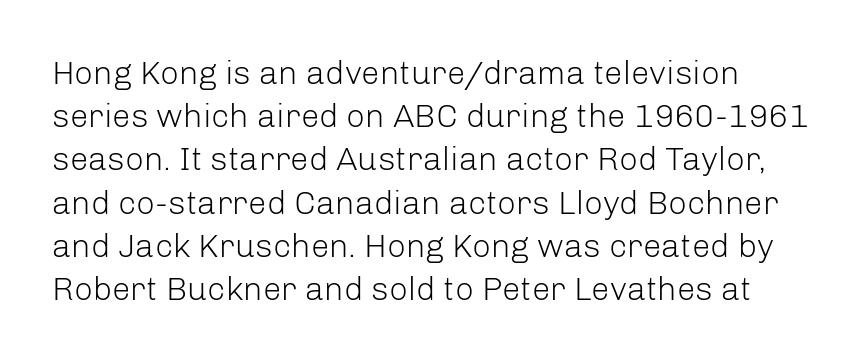
The passage shown stacks its lines at a standard gap. Quick note: not italic, upright. How are the letters spaced? Ordinarily, with no added tracking. Honestly, there is no underline to notice here at all. The passage shown is typed in a proportional face where columns would drift.
